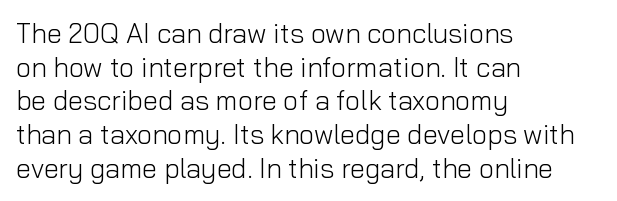
The image shows 27 px text type, upright; set left-aligned, normal line spacing (1.25x), normal letter spacing, not underlined.
